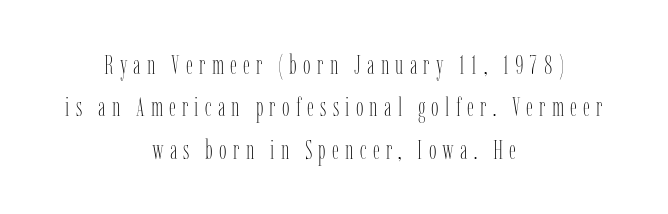
Characters remain perfectly vertical along every line. Just letters on the line, the space beneath them empty. Teacher's note: observe the equal gaps on both sides — that is centered alignment. Is this a heavy cut? Hardly; it is regular or lighter. Compared with typical paragraphs, the rows here are spaced about the same. The letterforms stand isolated, each surrounded by extra space.
